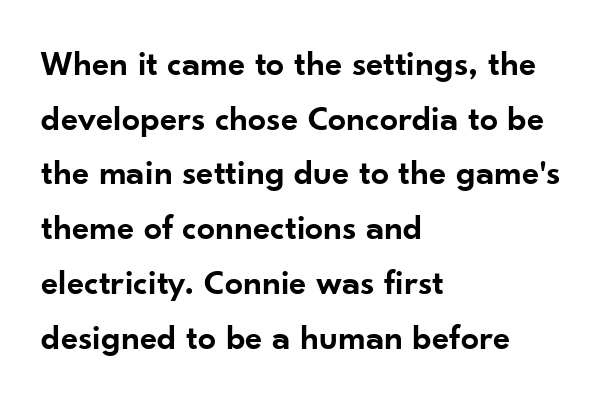
Q: Is the text bold? A: Semi-bold.
Q: Is the text italic (slanted)? A: No, it is upright.
Q: Is the typeface a serif or a sans-serif typeface? A: Sans-serif.
Q: Is the text underlined? A: No.
Q: How is the paragraph aligned? A: Left-aligned.
Q: Is the spacing between letters normal or unusually wide? A: Normal.
Q: Is the spacing between lines tight, normal or loose? A: Normal.
Q: Width (condensed, normal, or wide)? A: Normal.
Q: Stroke contrast? A: Low.
Q: x-height? A: Small.
Q: Monospaced? A: No.
